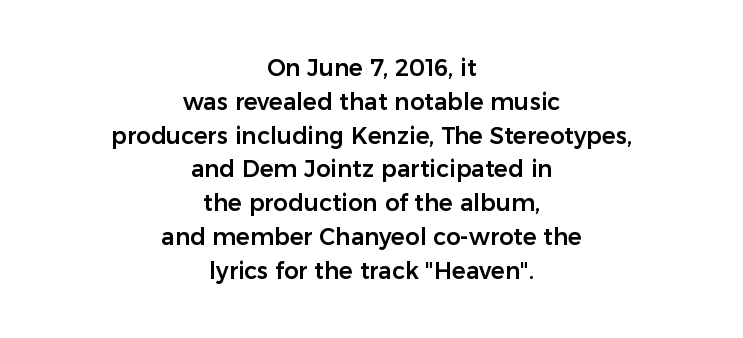
Q: Is the text italic (slanted)? A: No, it is upright.
Q: Is the text underlined? A: No.
Q: How is the paragraph aligned? A: Centered.
Q: Is the spacing between letters normal or unusually wide? A: Normal.
Q: Is the spacing between lines tight, normal or loose? A: Normal.
